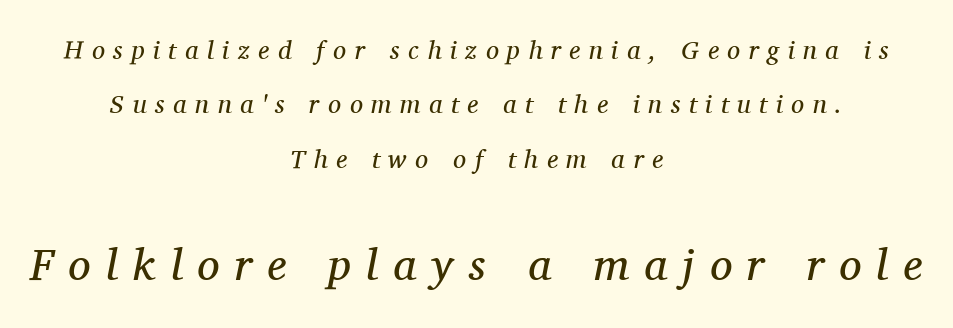
Q: Is the text bold? A: No.
Q: Is the text italic (slanted)? A: Yes, it leans right by about 11 degrees.
Q: Is the typeface a serif or a sans-serif typeface? A: Serif.
Q: Is the text underlined? A: No.
Q: How is the paragraph aligned? A: Centered.
Q: Is the spacing between letters normal or unusually wide? A: Unusually wide.
Q: Is the spacing between lines tight, normal or loose? A: Loose.
Q: Which block of text is set in a larger size, the first (top) or the second (bottom)? A: The second (bottom) one.
Q: Width (condensed, normal, or wide)? A: Normal.
Q: Stroke contrast? A: Medium.
Q: x-height? A: Medium.
Q: Monospaced? A: No.
